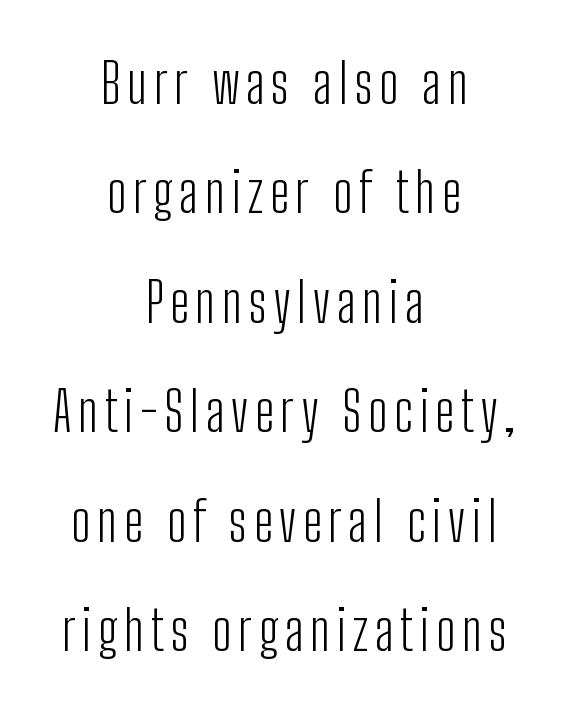
The image shows 55 px light, condensed sans-serif type, upright; set centered, loose line spacing (1.99x), not underlined; low stroke contrast and a medium x-height.
